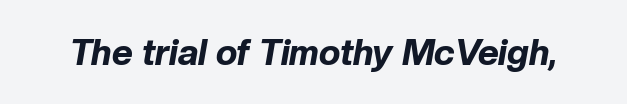
Q: Is the text bold? A: Yes.
Q: Is the text italic (slanted)? A: Yes, it leans right by about 10 degrees.
Q: Is the text underlined? A: No.
Q: Is the spacing between letters normal or unusually wide? A: Normal.
Q: Width (condensed, normal, or wide)? A: Normal.
Q: Stroke contrast? A: Low.
Q: x-height? A: Medium.
Q: Monospaced? A: No.
